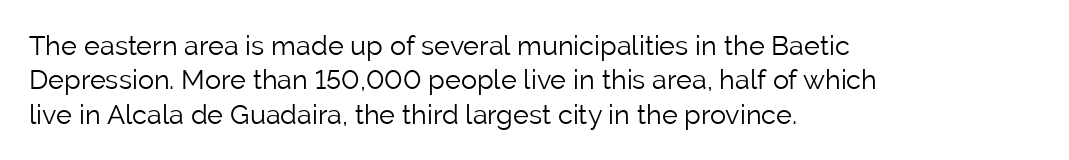
{"italic": "no", "bold": "no", "underline": "no", "align": "left", "line_spacing": "normal", "line_spacing_ratio": 1.27, "letter_spacing": "normal", "letter_spacing_em": 0.0, "glyph_px": 27}
